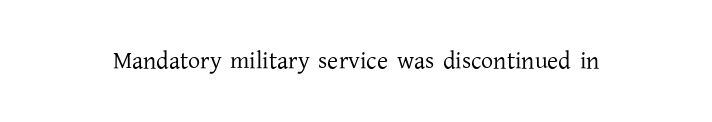
{"italic": "no", "bold": "no", "underline": "no", "letter_spacing": "normal", "letter_spacing_em": 0.0, "glyph_px": 24}
